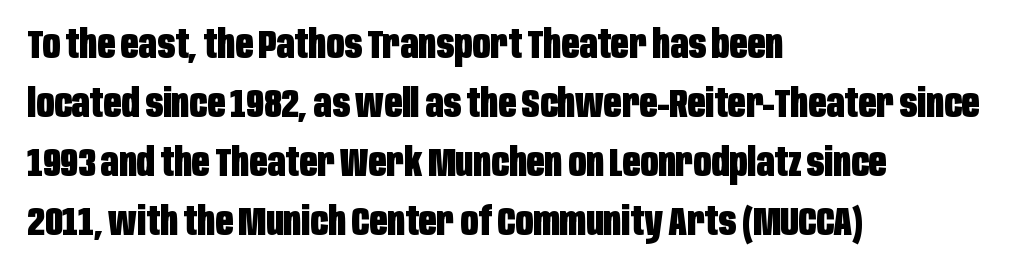
Q: Is the text bold? A: Yes.
Q: Is the text italic (slanted)? A: No, it is upright.
Q: Is the typeface a serif or a sans-serif typeface? A: Sans-serif.
Q: Is the text underlined? A: No.
Q: How is the paragraph aligned? A: Left-aligned.
Q: Is the spacing between letters normal or unusually wide? A: Normal.
Q: Is the spacing between lines tight, normal or loose? A: Normal.
Q: Width (condensed, normal, or wide)? A: Condensed.
Q: Stroke contrast? A: Low.
Q: x-height? A: Large.
Q: Monospaced? A: No.
